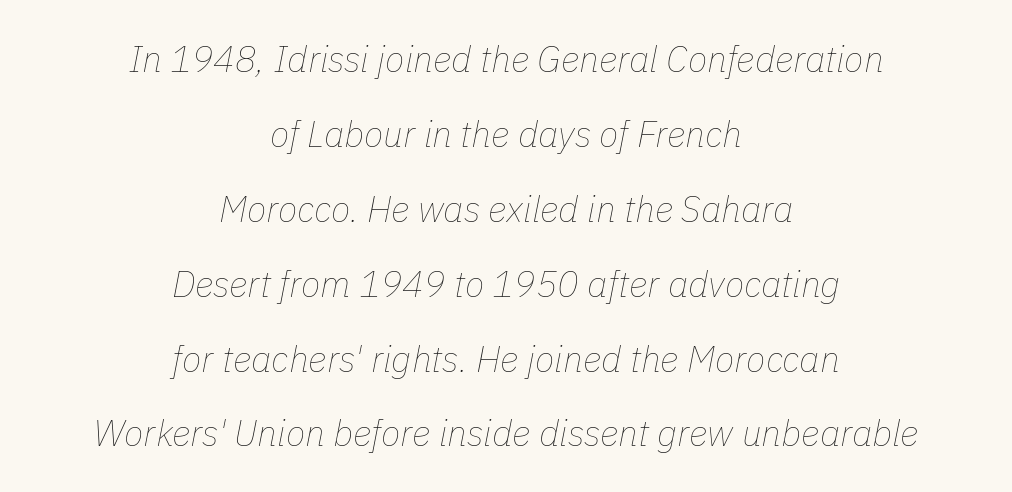
The image shows 36 px thin type, italic (leaning right); set centered, loose line spacing (2.08x), normal letter spacing, not underlined; low stroke contrast and a medium x-height.
